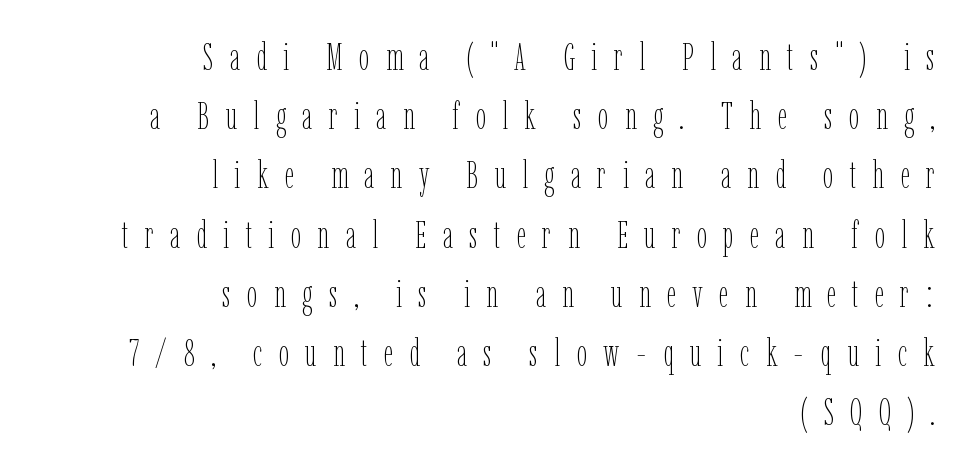
Think of a printed novel: that variable character pitch is what you see here. This rendering widens character spacing well past its baseline value. A typesetter would mark this as roman, not italic. Summary of vertical rhythm: regular, with standard interline spacing. Stems and bowls with no extra thickness — not bold. Alignment: flush right.
